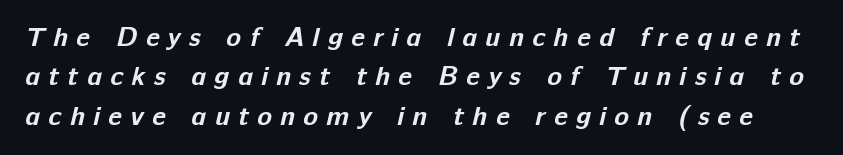
Horizontal bands of white between lines are of average thickness. Beneath every word, the page is bare. Display-style spreading of the glyphs; the letterfit is very open. Its strokes are broad and dark, the hallmark of bold type.
